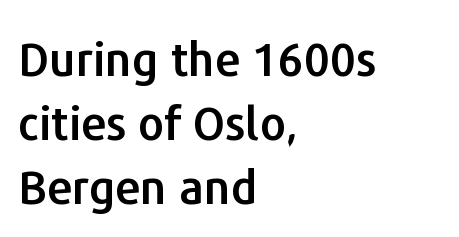
Q: Is the text italic (slanted)? A: No, it is upright.
Q: Is the typeface a serif or a sans-serif typeface? A: Sans-serif.
Q: Is the text underlined? A: No.
Q: How is the paragraph aligned? A: Left-aligned.
Q: Is the spacing between letters normal or unusually wide? A: Normal.
Q: Is the spacing between lines tight, normal or loose? A: Normal.
Q: Width (condensed, normal, or wide)? A: Normal.
Q: Stroke contrast? A: Low.
Q: x-height? A: Medium.
Q: Monospaced? A: No.
